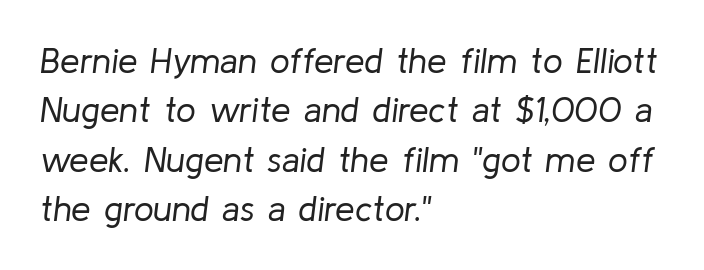
{"italic": "yes", "lean": "right", "slant_degrees": 8, "bold": "no", "weight": "regular", "width": "normal", "stroke_contrast": "low", "x_height": "medium", "monospaced": "no", "underline": "no", "align": "left", "line_spacing": "normal", "line_spacing_ratio": 1.41, "letter_spacing": "normal", "letter_spacing_em": 0.0, "glyph_px": 35}
